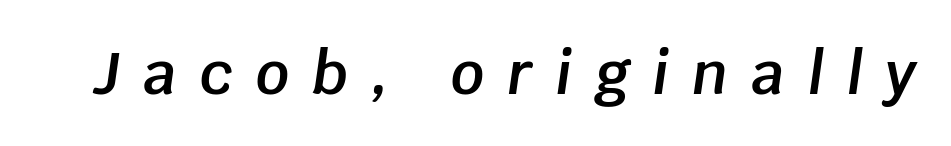
Each letter keeps its own natural width here, so spacing adapts to shape. The glyphs are unaccompanied by any horizontal stroke below them. Emphasis by weight is partial: semibold. Here the glyphs are tracked loosely, breaking word shapes into spaced letters. Designer's note — italics engaged.
